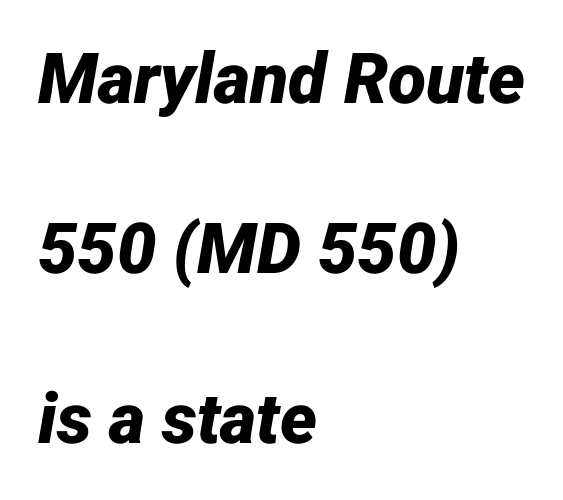
The foot of each line stays bare and open. Emphasis by weight is at full strength: bold. Characters follow at the spacing the type designer built in. The text carries the slant typical of an italic or oblique font.
